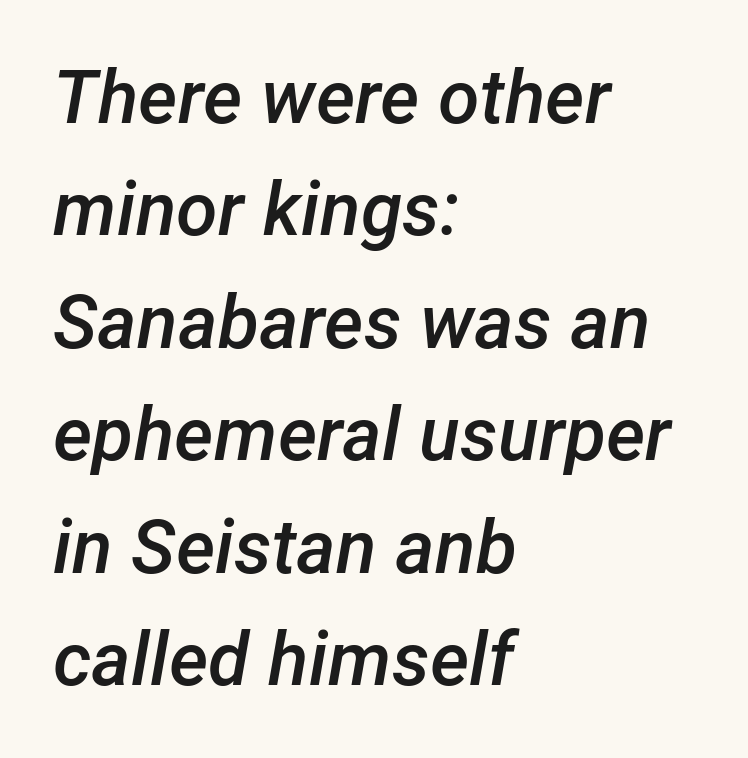
{"italic": "yes", "lean": "right", "slant_degrees": 12, "bold": "semi", "weight": "semibold", "width": "normal", "stroke_contrast": "low", "x_height": "medium", "monospaced": "no", "underline": "no", "align": "left", "line_spacing": "normal", "line_spacing_ratio": 1.5, "letter_spacing": "normal", "letter_spacing_em": 0.0, "glyph_px": 75}
